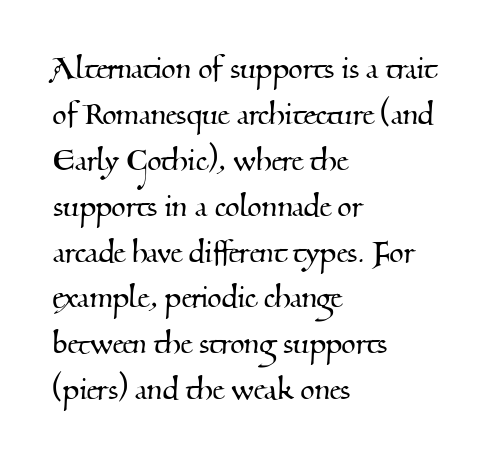
The image shows 37 px serif type; set left-aligned, line spacing 1.24x, normal letter spacing, not underlined; medium stroke contrast and a small x-height.
